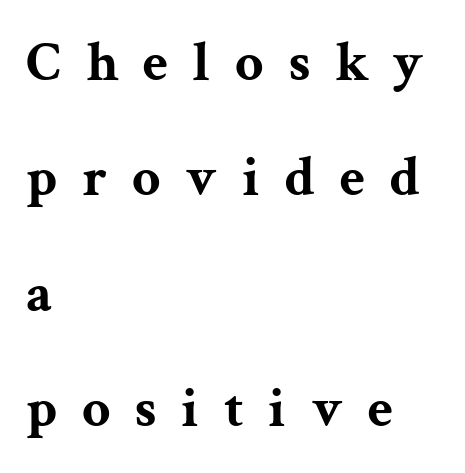
This is roman type, the default non-slanted kind. This rendering features lettering with no underline. Quick note: interline space is abundant. A typesetter would call this heavily tracked-out type. The passage shown is typeset with a serif family. Set as a true bold cut, around the 700 mark.
